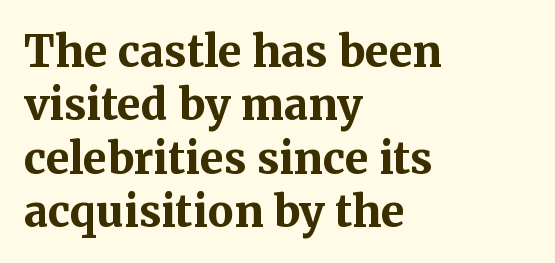
The image shows 43 px bold serif type, upright; set left-aligned, line spacing 1.24x, normal letter spacing, not underlined; medium stroke contrast and a medium x-height.
